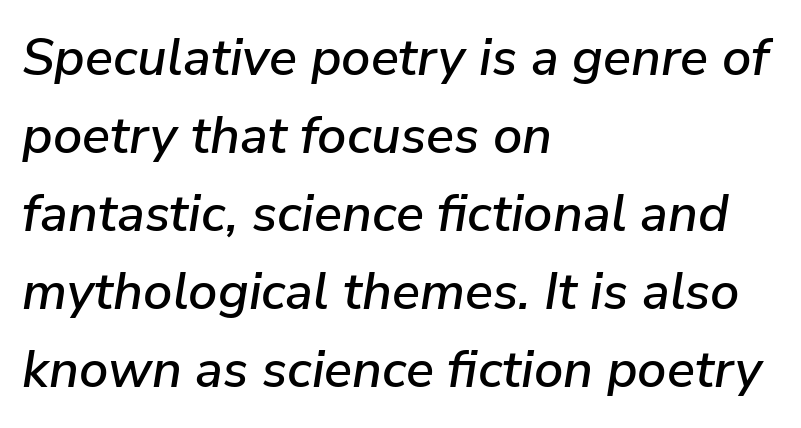
Q: Is the text italic (slanted)? A: Yes, it leans right by about 9 degrees.
Q: Is the text underlined? A: No.
Q: How is the paragraph aligned? A: Left-aligned.
Q: Is the spacing between letters normal or unusually wide? A: Normal.
Q: Is the spacing between lines tight, normal or loose? A: Normal.
Q: Width (condensed, normal, or wide)? A: Normal.
Q: Stroke contrast? A: Low.
Q: x-height? A: Medium.
Q: Monospaced? A: No.
